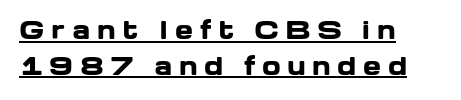
{"italic": "no", "bold": "yes", "underline": "yes", "align": "left", "line_spacing": "normal", "line_spacing_ratio": 1.49, "letter_spacing": "wide", "letter_spacing_em": 0.27, "glyph_px": 24}
